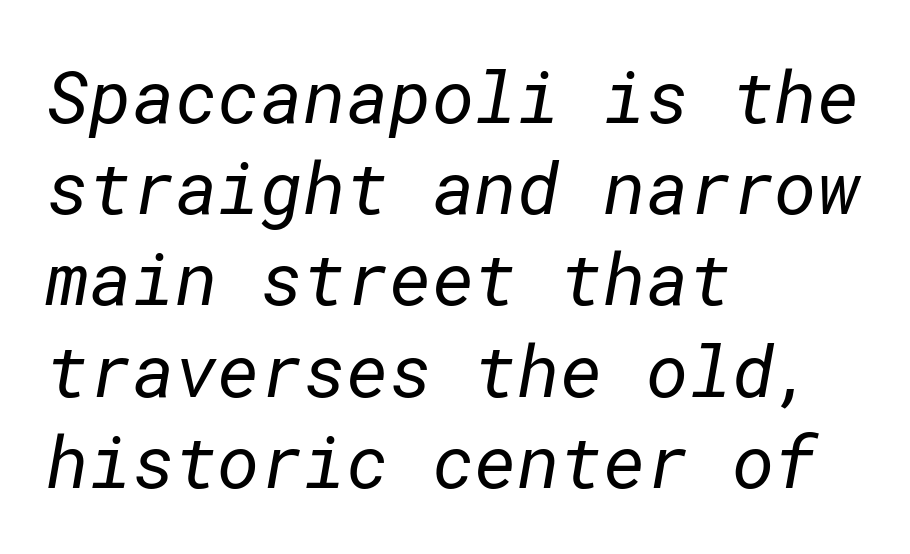
The image shows 73 px regular-weight sans-serif type; set left-aligned, normal line spacing (1.25x), normal letter spacing, not underlined; low stroke contrast and a medium x-height.
